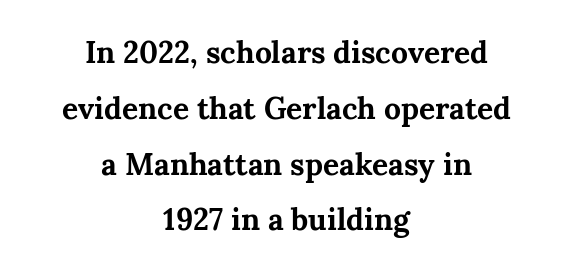
Classification — serif. Neither beginnings nor endings align; midpoints do. Students, this is bold: see how much ink each stroke carries. These lines are rendered in a variable-pitch font. The space directly below the letters is spotless. Does the lettering tilt? It doesn't — this is upright.
